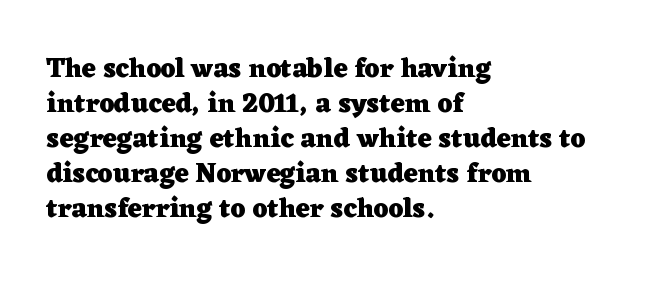
{"italic": "no", "bold": "yes", "underline": "no", "align": "left", "line_spacing": "normal", "line_spacing_ratio": 1.3, "letter_spacing": "normal", "letter_spacing_em": 0.0, "glyph_px": 27}
